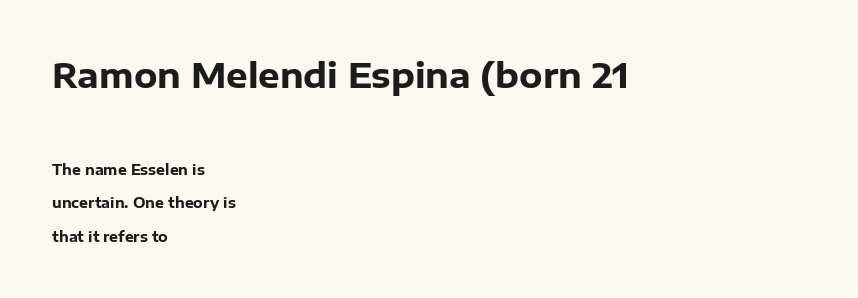
{"serif": "no", "italic": "no", "bold": "yes", "weight": "heavy", "width": "normal", "stroke_contrast": "low", "x_height": "medium", "monospaced": "no", "underline": "no", "align": "left", "line_spacing": "loose", "line_spacing_ratio": 2.38, "letter_spacing": "normal", "letter_spacing_em": 0.0, "larger_block": "first", "size_ratio": 2.43, "glyph_px": 34}
